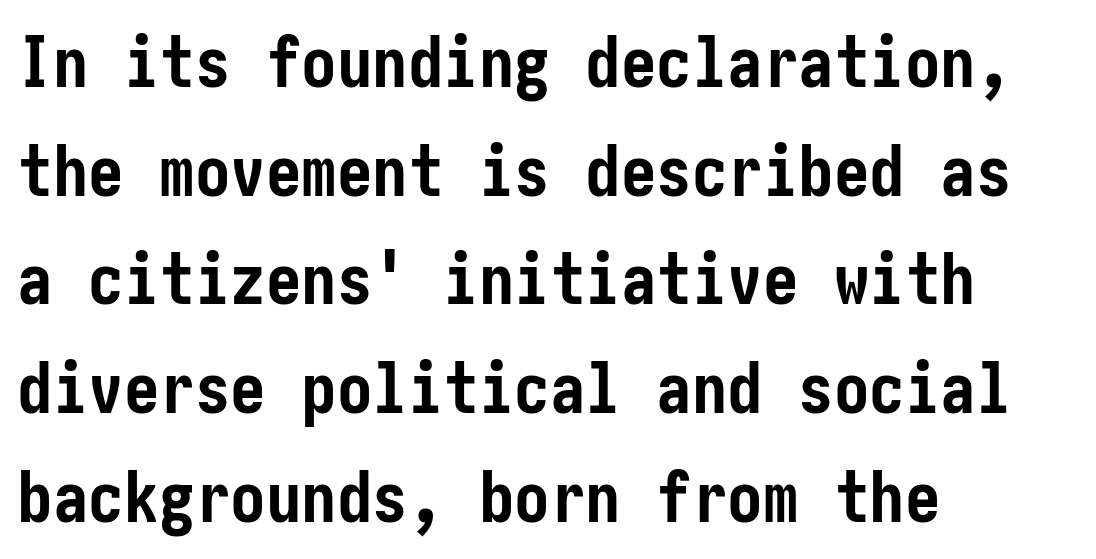
{"serif": "no", "italic": "no", "bold": "yes", "weight": "semibold", "width": "condensed", "stroke_contrast": "low", "x_height": "medium", "underline": "no", "align": "left", "line_spacing": "normal", "line_spacing_ratio": 1.53, "letter_spacing": "normal", "letter_spacing_em": 0.0, "glyph_px": 71}
